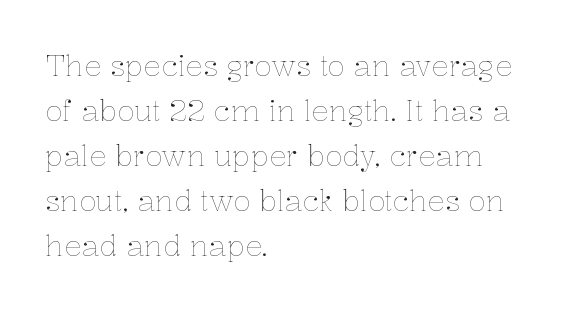
The image shows 29 px thin type, upright; set left-aligned, normal line spacing (1.55x), normal letter spacing, not underlined; low stroke contrast and a medium x-height.
